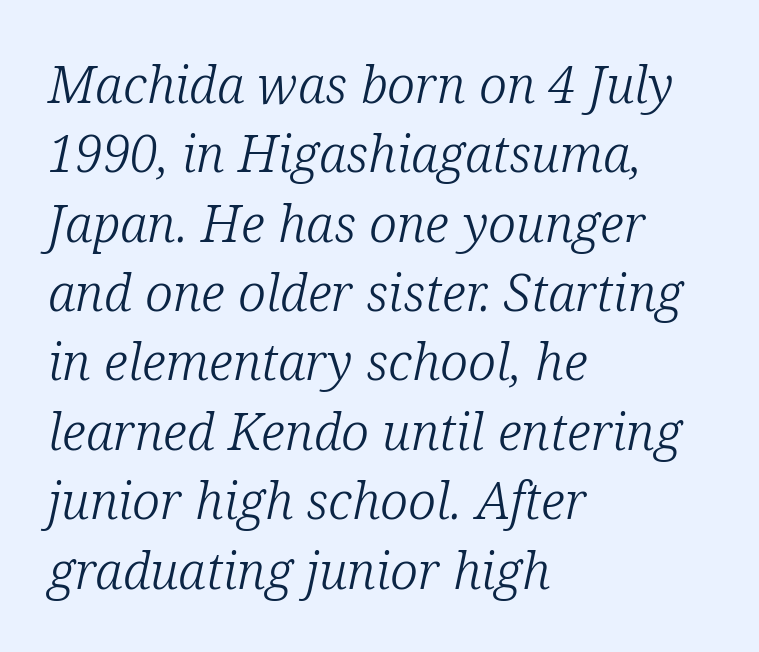
Q: Is the text bold? A: No.
Q: Is the text italic (slanted)? A: Yes, it leans right by about 12 degrees.
Q: Is the typeface a serif or a sans-serif typeface? A: Serif.
Q: Is the text underlined? A: No.
Q: How is the paragraph aligned? A: Left-aligned.
Q: Is the spacing between letters normal or unusually wide? A: Normal.
Q: Is the spacing between lines tight, normal or loose? A: Normal.
Q: Width (condensed, normal, or wide)? A: Normal.
Q: Stroke contrast? A: Low.
Q: x-height? A: Medium.
Q: Monospaced? A: No.
